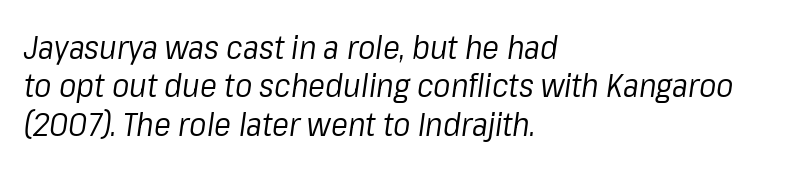
Here the designer chose a conventional face with non-uniform glyph widths. The paragraph has a hard left edge and a soft right edge. You can tell it's italic because the verticals aren't actually vertical. Tracking value appears to be zero — textbook default spacing. No chunkiness to these letters — they're not bold. Each row of text sits above clean, open space.
